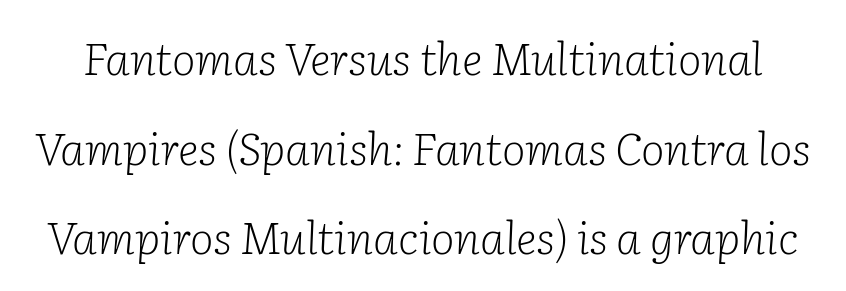
Weight class: somewhere from thin through regular. Compared with ordinary roman type, these characters are visibly tilted. The vertical gap from one line to the next is large. Each row of text sits above clean, open space. The passage shown is typed in a proportional face where columns would drift. The face used here is seriffed, in the tradition of book romans.
